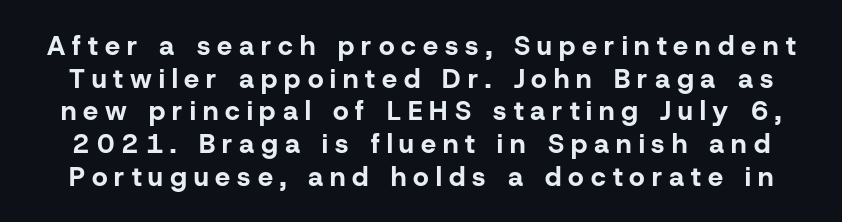
Q: Is the text bold? A: Yes.
Q: Is the text italic (slanted)? A: No, it is upright.
Q: Is the text underlined? A: No.
Q: Is the spacing between letters normal or unusually wide? A: Unusually wide.
